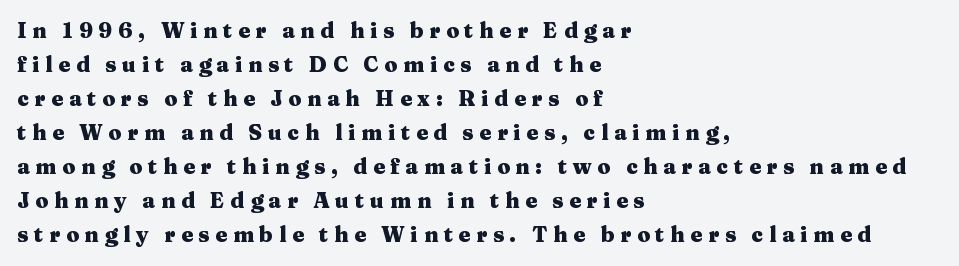
The space between consecutive lines is moderate. A roman cut, with each character standing at attention. Each row of text sits above clean, open space. Typographic density is high because the face is bold. Glyph-to-glyph distance is far greater than everyday printed text.
